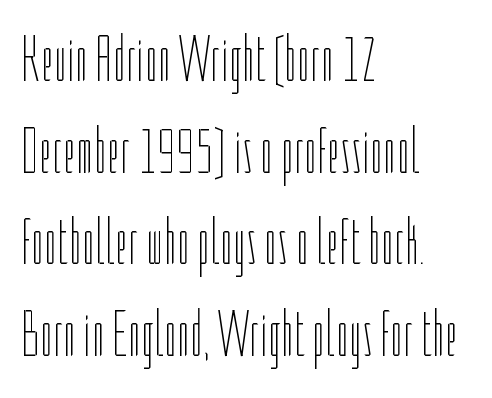
Interline gaps are of average width in this sample. The rendering keeps characters at their native spacing. A typesetter would call this proportional, since set widths differ per character. This sample is left-justified, so line endings fall wherever the words run out.
